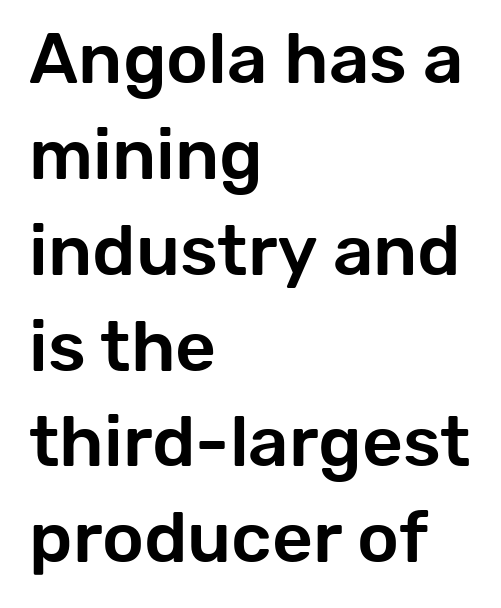
Q: Is the text italic (slanted)? A: No, it is upright.
Q: Is the typeface a serif or a sans-serif typeface? A: Sans-serif.
Q: Is the text underlined? A: No.
Q: How is the paragraph aligned? A: Left-aligned.
Q: Is the spacing between letters normal or unusually wide? A: Normal.
Q: Is the spacing between lines tight, normal or loose? A: Normal.
Q: Width (condensed, normal, or wide)? A: Normal.
Q: Stroke contrast? A: Low.
Q: x-height? A: Medium.
Q: Monospaced? A: No.
